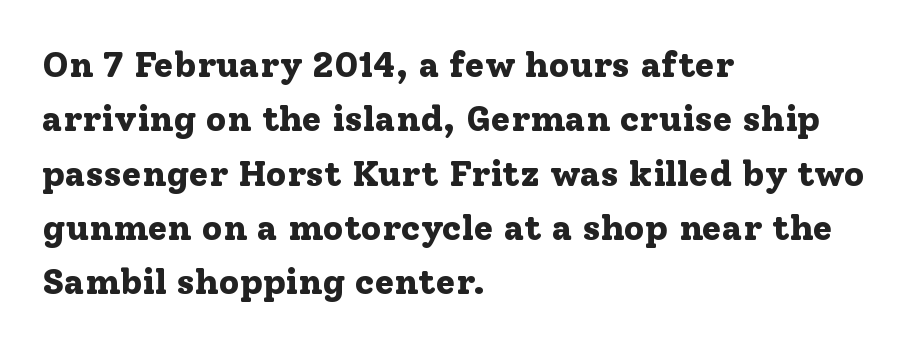
{"serif": "yes", "italic": "no", "bold": "yes", "weight": "bold", "width": "normal", "stroke_contrast": "low", "x_height": "medium", "monospaced": "no", "underline": "no", "align": "left", "line_spacing": "normal", "line_spacing_ratio": 1.51, "letter_spacing": "normal", "letter_spacing_em": 0.0, "glyph_px": 36}
